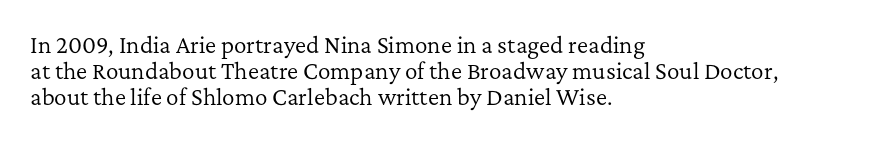
The typography opts for an upright posture over an oblique one. Unmarked baselines from the first word to the last. Students, note that the glyphs here touch the page at normal intervals. Which margin do the lines hug? The left one — the right edge is uneven. The typesetting does not lean heavy: it is not bold.
